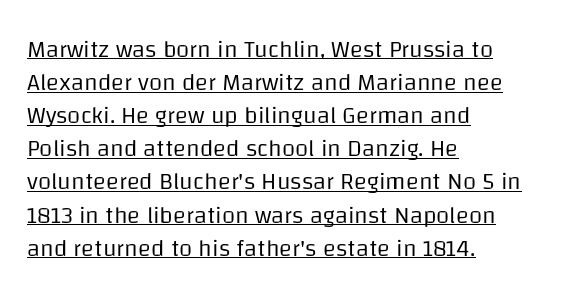
Q: Is the text bold? A: No.
Q: Is the text italic (slanted)? A: No, it is upright.
Q: Is the text underlined? A: Yes.
Q: How is the paragraph aligned? A: Left-aligned.
Q: Is the spacing between letters normal or unusually wide? A: Normal.
Q: Is the spacing between lines tight, normal or loose? A: Normal.
